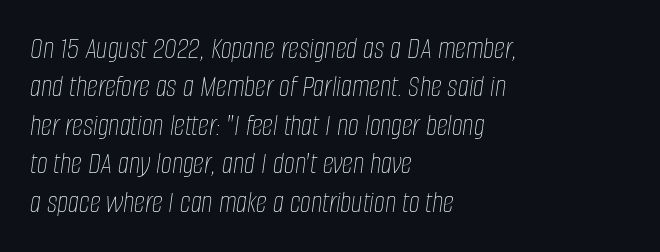
The image shows 31 px thin, condensed type, italic (leaning right); set left-aligned, line spacing 1.24x, normal letter spacing, not underlined; low stroke contrast and a large x-height.
